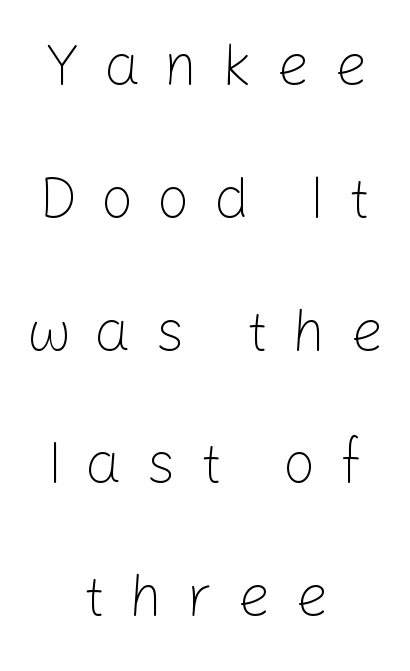
{"serif": "no", "italic": "no", "bold": "no", "weight": "light", "width": "normal", "stroke_contrast": "low", "x_height": "medium", "monospaced": "no", "underline": "no", "align": "center", "line_spacing": "loose", "line_spacing_ratio": 2.29, "letter_spacing": "wide", "letter_spacing_em": 0.41, "glyph_px": 58}
